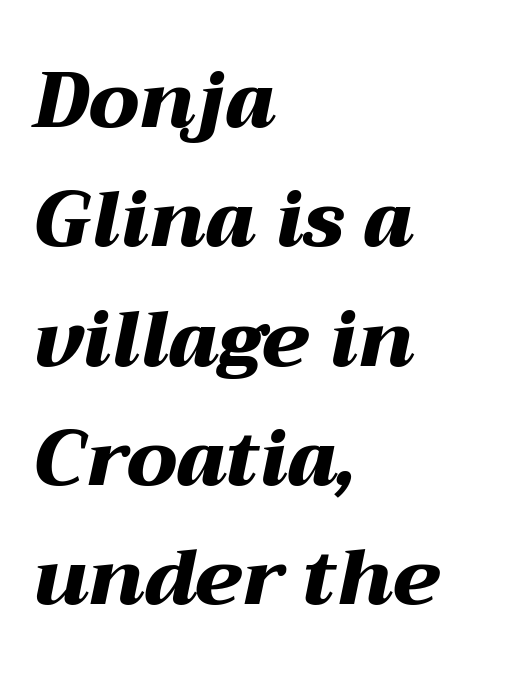
The image shows 78 px heavy, wide type, italic (leaning right); set left-aligned, normal line spacing (1.53x), normal letter spacing, not underlined; medium stroke contrast and a medium x-height.
